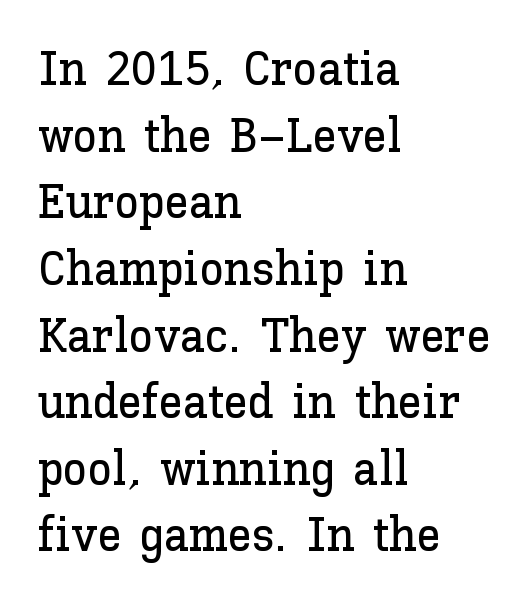
Q: Is the text italic (slanted)? A: No, it is upright.
Q: Is the text underlined? A: No.
Q: How is the paragraph aligned? A: Left-aligned.
Q: Is the spacing between letters normal or unusually wide? A: Normal.
Q: Is the spacing between lines tight, normal or loose? A: Normal.
Q: Width (condensed, normal, or wide)? A: Normal.
Q: Stroke contrast? A: Low.
Q: x-height? A: Medium.
Q: Monospaced? A: No.
